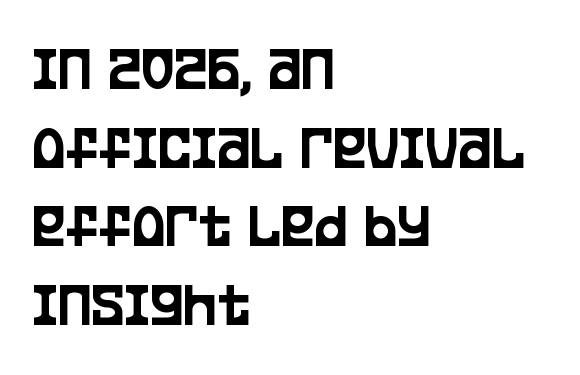
The image shows 63 px condensed sans-serif type, upright; set left-aligned, normal line spacing (1.25x), normal letter spacing, not underlined; low stroke contrast and a large x-height.
